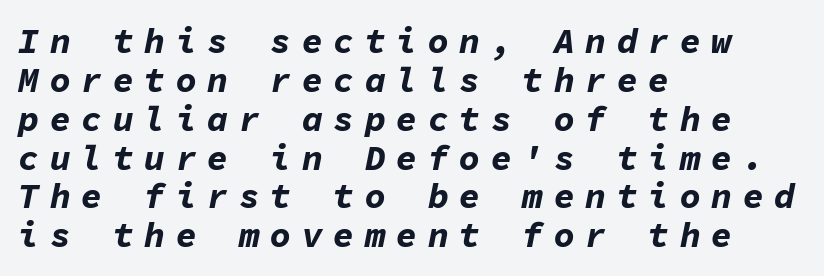
One glance says dense: line gaps are narrower than usual. Looks like terminal output: every glyph gets an equal slot. Which margin do the lines hug? The left one — the right edge is uneven. Rule under the text: the space is simply empty.
